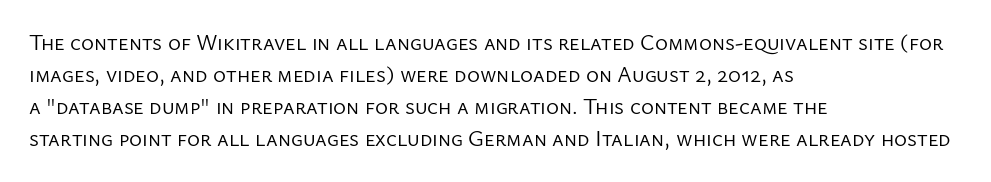
Q: Is the text bold? A: No.
Q: Is the text italic (slanted)? A: No, it is upright.
Q: Is the text underlined? A: No.
Q: How is the paragraph aligned? A: Left-aligned.
Q: Is the spacing between letters normal or unusually wide? A: Normal.
Q: Is the spacing between lines tight, normal or loose? A: Normal.
